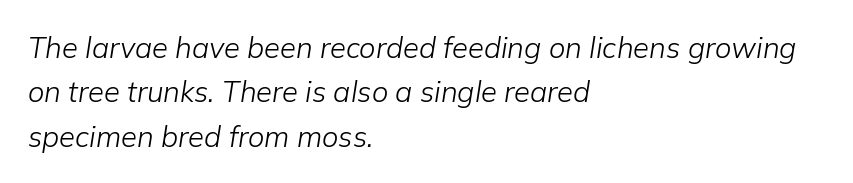
Q: Is the text bold? A: No.
Q: Is the text italic (slanted)? A: Yes, it leans right by about 9 degrees.
Q: Is the text underlined? A: No.
Q: How is the paragraph aligned? A: Left-aligned.
Q: Is the spacing between letters normal or unusually wide? A: Normal.
Q: Is the spacing between lines tight, normal or loose? A: Normal.
Q: Width (condensed, normal, or wide)? A: Normal.
Q: Stroke contrast? A: Low.
Q: x-height? A: Medium.
Q: Monospaced? A: No.
